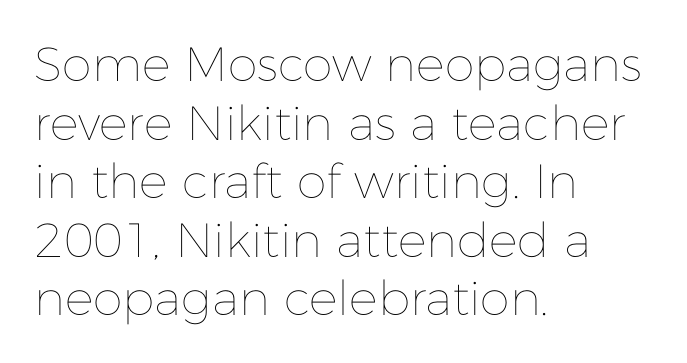
Descenders hang freely into open space. The gaps between neighbouring characters are ordinary and unremarkable. Every row of glyphs begins at an identical x-position on the left. The typography opts for an upright posture over an oblique one. The face used here is proportionally spaced, like ordinary book or web type. Stem width sits at or under what a default text font uses.
